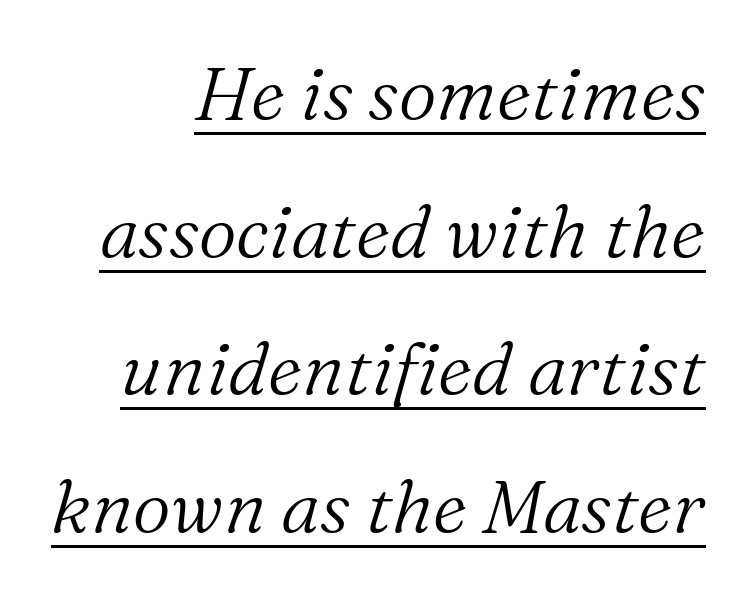
{"serif": "yes", "italic": "yes", "lean": "right", "slant_degrees": 16, "bold": "no", "weight": "light", "width": "normal", "stroke_contrast": "medium", "x_height": "medium", "monospaced": "no", "underline": "yes", "line_spacing_ratio": 1.86, "letter_spacing": "normal", "letter_spacing_em": 0.0, "glyph_px": 74}
